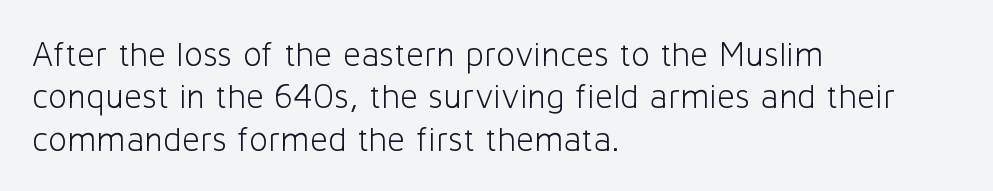
Each letter keeps its own natural width here, so spacing adapts to shape. Horizontal alignment here is leftward, the default for most running prose. The passage shown is typeset with a sans-serif family. No letter is thick-stroked: the sample isn't bold. The specimen reads as upright at a glance. Descenders hang freely into open space.
